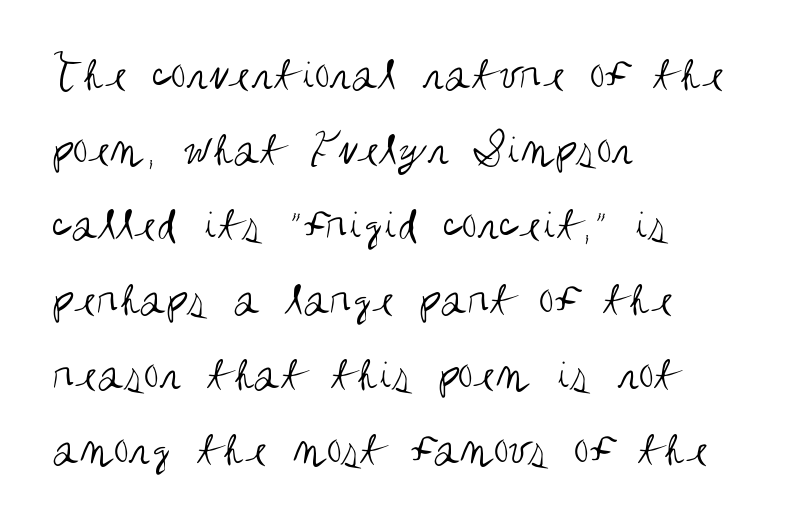
{"serif": "no", "bold": "no", "weight": "regular", "width": "condensed", "stroke_contrast": "medium", "x_height": "large", "monospaced": "no", "underline": "no", "align": "left", "line_spacing": "normal", "line_spacing_ratio": 1.53, "letter_spacing": "normal", "letter_spacing_em": 0.0, "glyph_px": 49}
